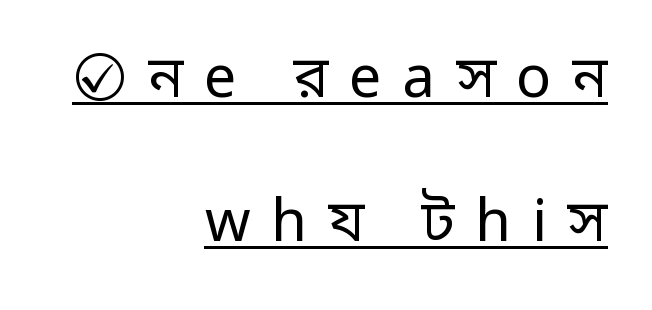
The image shows 58 px regular-weight sans-serif type, upright; set right-aligned, loose line spacing (2.48x), unusually wide letter spacing (+0.36 em), underlined; low stroke contrast and a medium x-height.
